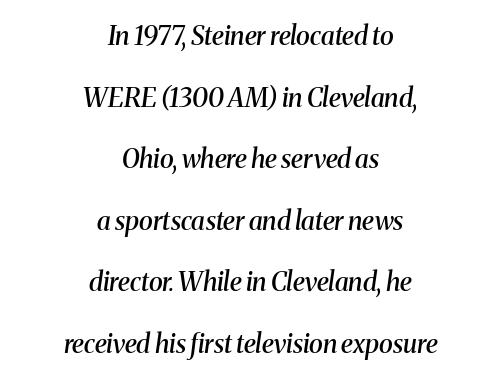
Q: Is the text bold? A: Semi-bold.
Q: Is the text italic (slanted)? A: Yes, it leans right by about 8 degrees.
Q: Is the text underlined? A: No.
Q: How is the paragraph aligned? A: Centered.
Q: Is the spacing between letters normal or unusually wide? A: Normal.
Q: Is the spacing between lines tight, normal or loose? A: Loose.
